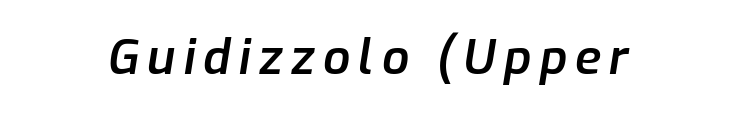
Q: Is the text bold? A: Semi-bold.
Q: Is the text italic (slanted)? A: Yes, it leans right by about 9 degrees.
Q: Is the text underlined? A: No.
Q: Width (condensed, normal, or wide)? A: Normal.
Q: Stroke contrast? A: Low.
Q: x-height? A: Medium.
Q: Monospaced? A: No.
